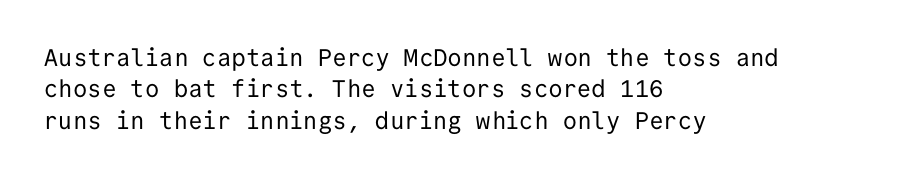
Q: Is the text bold? A: No.
Q: Is the text italic (slanted)? A: No, it is upright.
Q: Is the text underlined? A: No.
Q: How is the paragraph aligned? A: Left-aligned.
Q: Is the spacing between letters normal or unusually wide? A: Normal.
Q: Is the spacing between lines tight, normal or loose? A: Normal.
